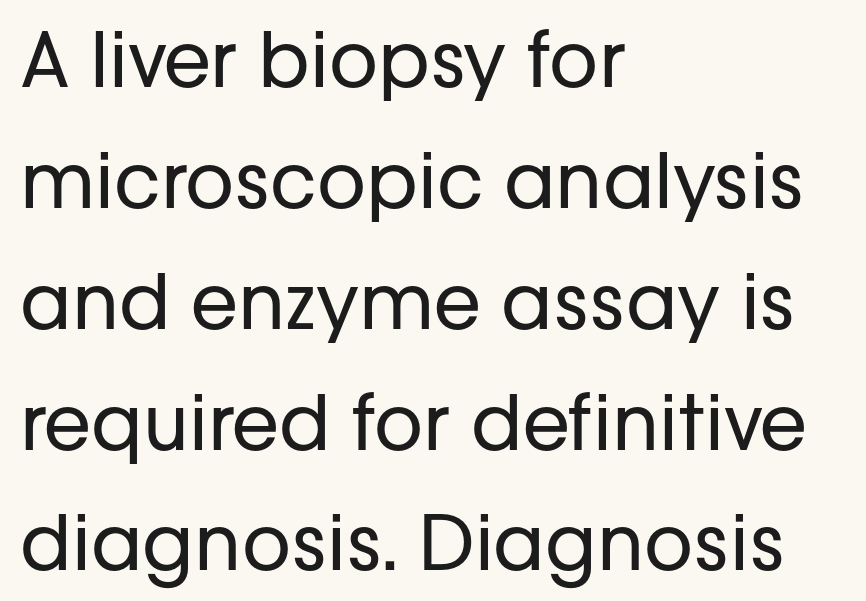
Check under the words: just untouched page. This sample has the flowing, uneven cadence of proportional lettering. Line spacing here is normal. Posture: vertical. Nothing sits at the stroke ends, so this counts as sans-serif. You could call the tracking neutral — neither tight nor loose.
